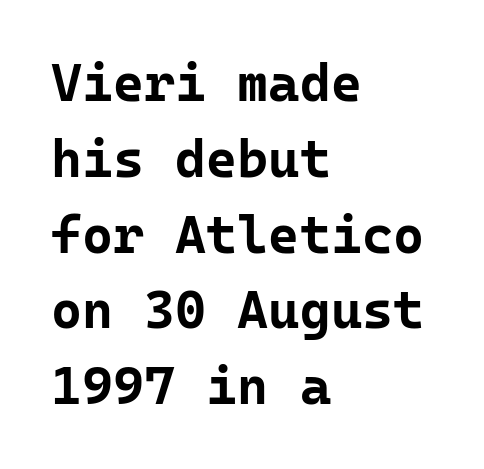
The image shows 53 px bold sans-serif type, upright, monospaced; set left-aligned, normal line spacing (1.43x), normal letter spacing, not underlined; low stroke contrast and a medium x-height.
